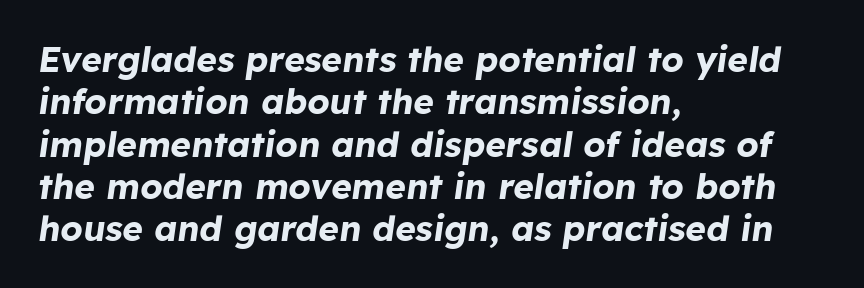
Q: Is the text bold? A: Yes.
Q: Is the text italic (slanted)? A: Yes, it leans right by about 8 degrees.
Q: Is the text underlined? A: No.
Q: How is the paragraph aligned? A: Left-aligned.
Q: Is the spacing between letters normal or unusually wide? A: Normal.
Q: Width (condensed, normal, or wide)? A: Normal.
Q: Stroke contrast? A: Low.
Q: x-height? A: Medium.
Q: Monospaced? A: No.
